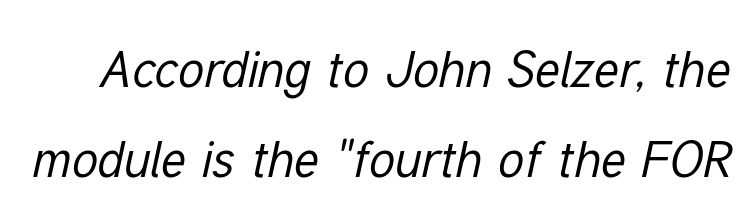
Between one letter and the next there's only the usual sliver of space. Vertical stems look standard width or narrower in stroke. Underline: absent. Spacing verdict: proportional, widths tailored to each character. An italicized treatment has been applied to the whole sample.
